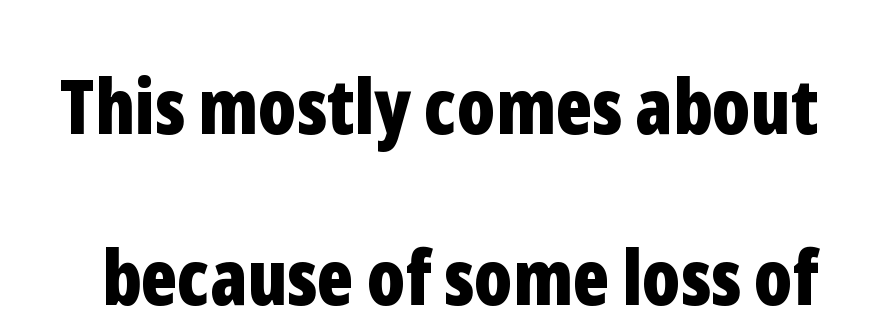
The letters stand straight up with perfectly vertical stems. The space directly below the letters is spotless. In terms of letterspacing, this is plain default setting. This sample has the flowing, uneven cadence of proportional lettering. Thick stems and heavy bowls — unmistakably bold.
